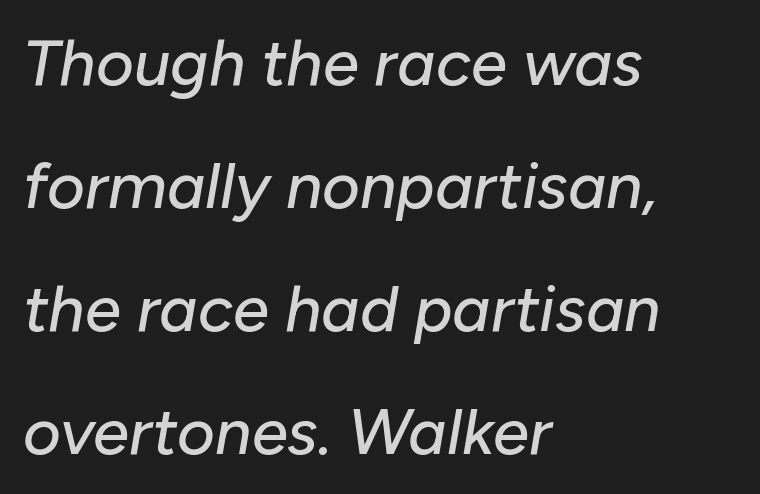
Q: Is the text italic (slanted)? A: Yes, it leans right by about 10 degrees.
Q: Is the text underlined? A: No.
Q: How is the paragraph aligned? A: Left-aligned.
Q: Is the spacing between letters normal or unusually wide? A: Normal.
Q: Width (condensed, normal, or wide)? A: Normal.
Q: Stroke contrast? A: Low.
Q: x-height? A: Medium.
Q: Monospaced? A: No.
